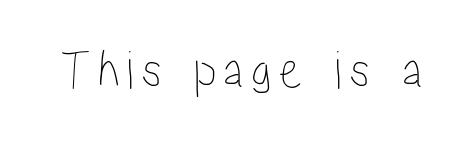
{"italic": "no", "width": "condensed", "stroke_contrast": "low", "x_height": "medium", "monospaced": "no", "underline": "no", "glyph_px": 55}
